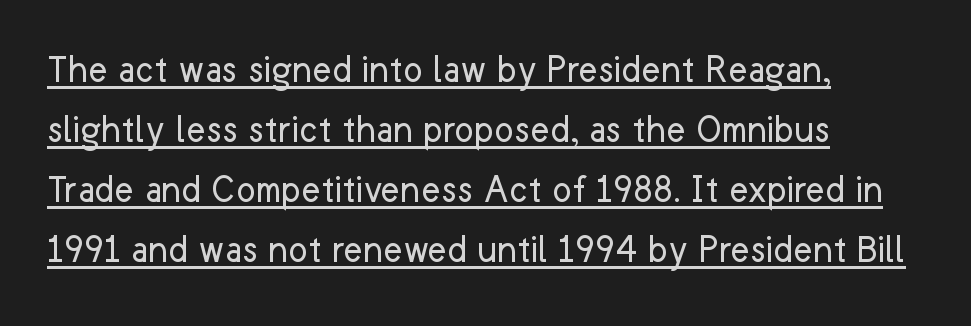
The image shows 41 px regular-weight sans-serif type, upright; set left-aligned, normal line spacing (1.46x), normal letter spacing, underlined; low stroke contrast and a medium x-height.
